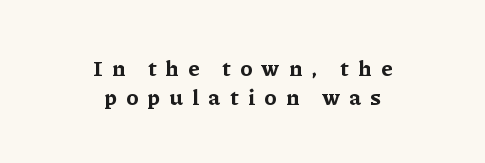
The string is rendered with underlining switched off. These lines were composed using upright roman letters. The sample has been set heavy, in full bold. Visually the block forms a symmetrical silhouette, jagged on both flanks. If you measured baseline to baseline, you'd find a middling distance. The horizontal fit of the characters is loose and conspicuously gappy.
